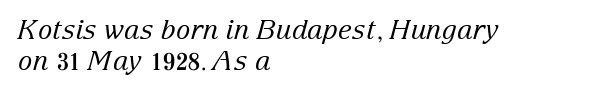
{"italic": "yes", "lean": "right", "slant_degrees": 15, "bold": "no", "underline": "no", "align": "left", "line_spacing": "tight", "line_spacing_ratio": 1.15, "letter_spacing": "normal", "letter_spacing_em": 0.0, "glyph_px": 27}
